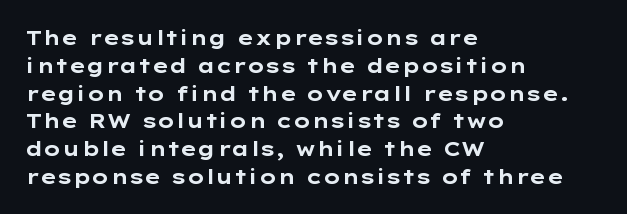
{"italic": "no", "bold": "yes", "underline": "no", "align": "left", "line_spacing": "normal", "line_spacing_ratio": 1.39, "letter_spacing": "normal", "letter_spacing_em": 0.0, "glyph_px": 20}
